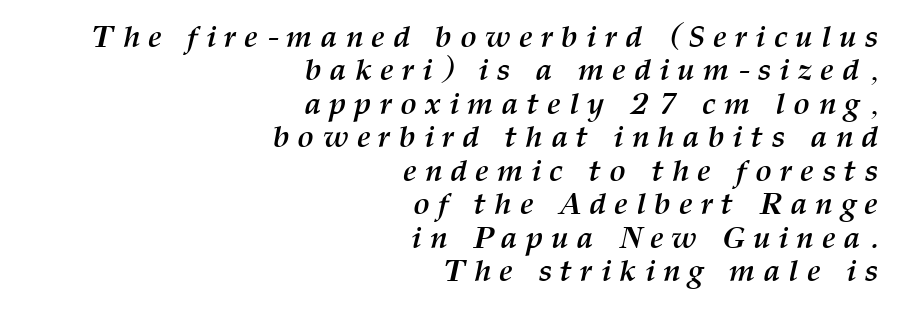
{"italic": "yes", "lean": "right", "slant_degrees": 12, "bold": "yes", "weight": "semibold", "width": "normal", "stroke_contrast": "medium", "x_height": "medium", "monospaced": "no", "underline": "no", "align": "right", "line_spacing": "tight", "line_spacing_ratio": 1.08, "letter_spacing": "wide", "letter_spacing_em": 0.26, "glyph_px": 31}
